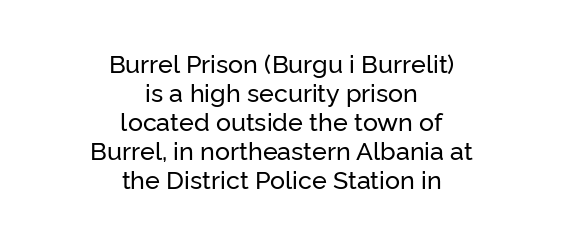
Just letters on the line, the space beneath them empty. Horizontal alignment here is central, giving a formal, balanced look. Short note: letters normally spaced. Posture: straight, roman, zero tilt.
